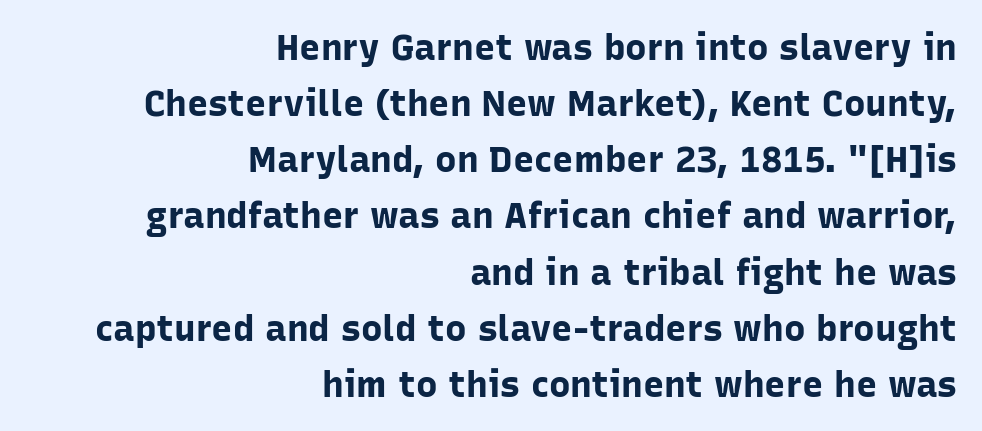
The image shows 36 px bold sans-serif type, upright; set right-aligned, normal line spacing (1.56x), normal letter spacing, not underlined; low stroke contrast and a medium x-height.
